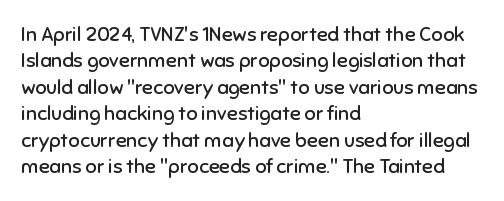
{"italic": "no", "bold": "no", "underline": "no", "align": "left", "line_spacing": "normal", "line_spacing_ratio": 1.32, "letter_spacing": "normal", "letter_spacing_em": 0.0, "glyph_px": 20}
